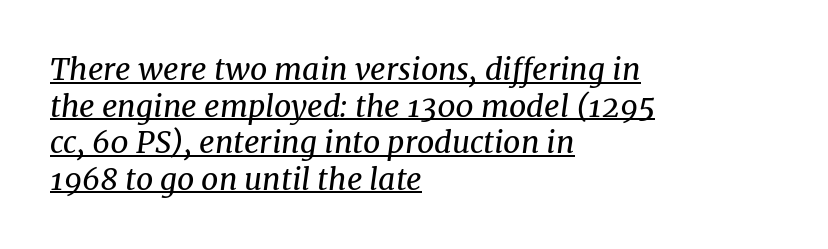
The image shows 30 px regular-weight serif type, italic (leaning right); set left-aligned, line spacing 1.22x, normal letter spacing, underlined; medium stroke contrast and a medium x-height.
